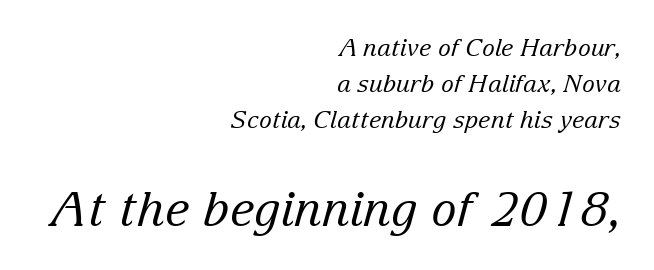
{"serif": "yes", "italic": "yes", "lean": "right", "slant_degrees": 15, "bold": "no", "weight": "regular", "width": "normal", "stroke_contrast": "low", "x_height": "medium", "monospaced": "no", "underline": "no", "align": "right", "line_spacing": "normal", "line_spacing_ratio": 1.51, "letter_spacing": "normal", "letter_spacing_em": 0.0, "larger_block": "second", "size_ratio": 2.0, "glyph_px": 48}
